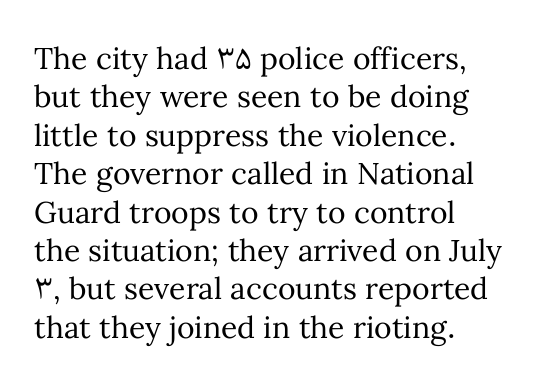
The image shows 30 px regular-weight type, upright; set left-aligned, normal line spacing (1.28x), normal letter spacing, not underlined; medium stroke contrast and a medium x-height.
